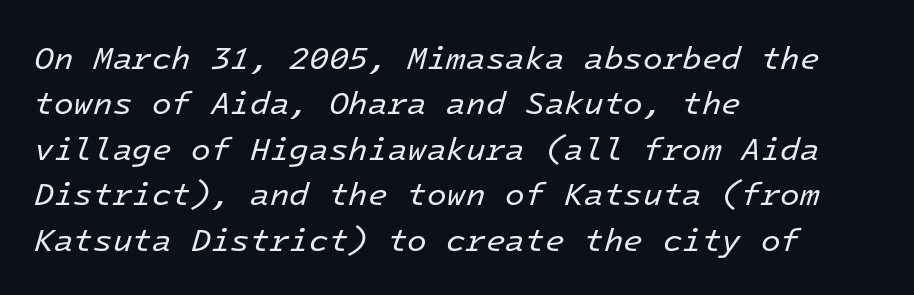
{"italic": "yes", "lean": "right", "slant_degrees": 16, "bold": "no", "weight": "regular", "width": "normal", "stroke_contrast": "low", "x_height": "medium", "monospaced": "yes", "underline": "no", "align": "left", "line_spacing": "normal", "line_spacing_ratio": 1.42, "letter_spacing": "normal", "letter_spacing_em": 0.0, "glyph_px": 32}
